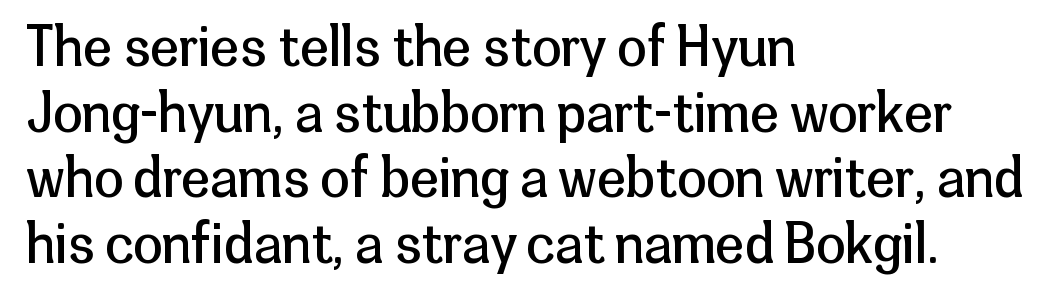
Q: Is the text bold? A: No.
Q: Is the text italic (slanted)? A: No, it is upright.
Q: Is the typeface a serif or a sans-serif typeface? A: Sans-serif.
Q: Is the text underlined? A: No.
Q: How is the paragraph aligned? A: Left-aligned.
Q: Is the spacing between letters normal or unusually wide? A: Normal.
Q: Width (condensed, normal, or wide)? A: Normal.
Q: Stroke contrast? A: Low.
Q: x-height? A: Medium.
Q: Monospaced? A: No.
